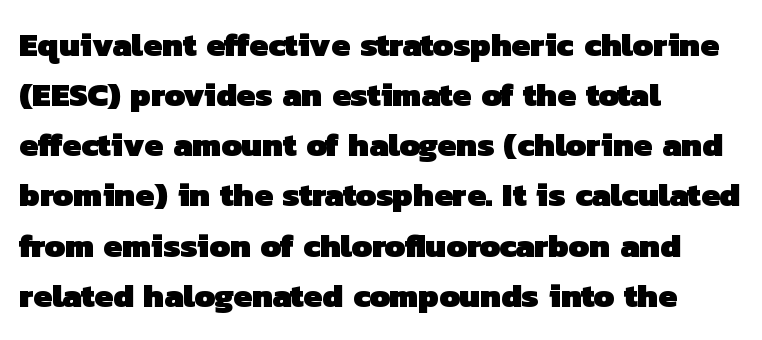
The image shows 33 px heavy sans-serif type; set left-aligned, normal line spacing (1.52x), normal letter spacing, not underlined; low stroke contrast and a medium x-height.
